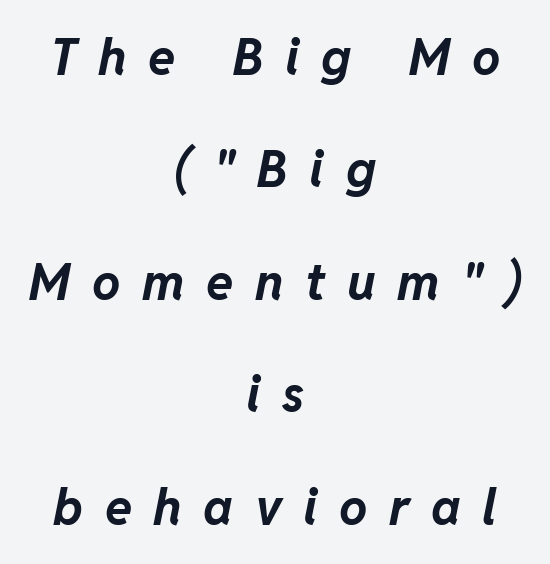
{"italic": "yes", "lean": "right", "slant_degrees": 11, "bold": "yes", "weight": "bold", "width": "normal", "stroke_contrast": "low", "x_height": "medium", "monospaced": "no", "underline": "no", "align": "center", "line_spacing": "loose", "line_spacing_ratio": 2.25, "letter_spacing": "wide", "letter_spacing_em": 0.43, "glyph_px": 50}
